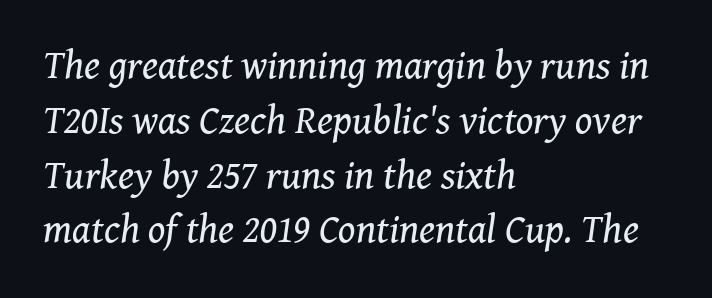
The image shows 40 px regular-weight serif type, italic (leaning right); set left-aligned, normal line spacing (1.37x), normal letter spacing, not underlined; medium stroke contrast and a medium x-height.
